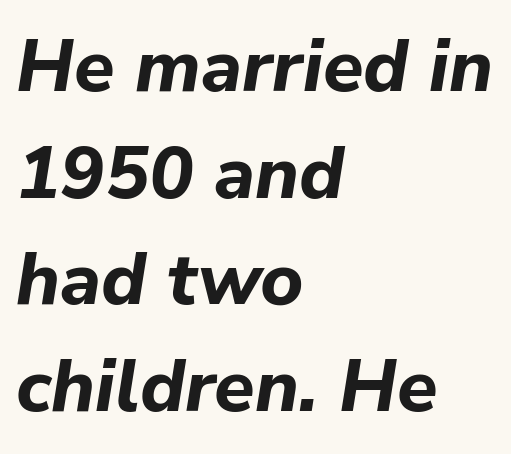
Compared with ordinary roman type, these characters are visibly tilted. Strokes here are thick enough to call this a true bold. Nothing unusual about the tracking: characters are spaced as the font intends. Is this a fixed-width face? No — the glyphs have proportional, varying widths. The rag falls on the right side of this text block. If you measured baseline to baseline, you'd find a middling distance.
